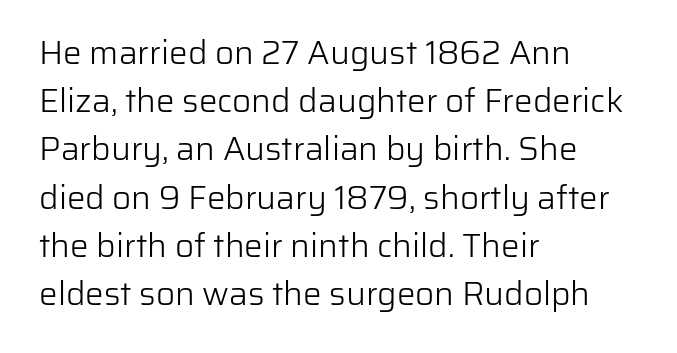
Letters have the restrained weight of plain body copy at most. Do the characters align in a grid? No, the font is proportional. Does the copy run flush right? No — it runs flush left. This sample uses plain, unmodified letter spacing. A typesetter would call this leading conventional body-copy spacing. Ordinary non-slanted type is in use.
